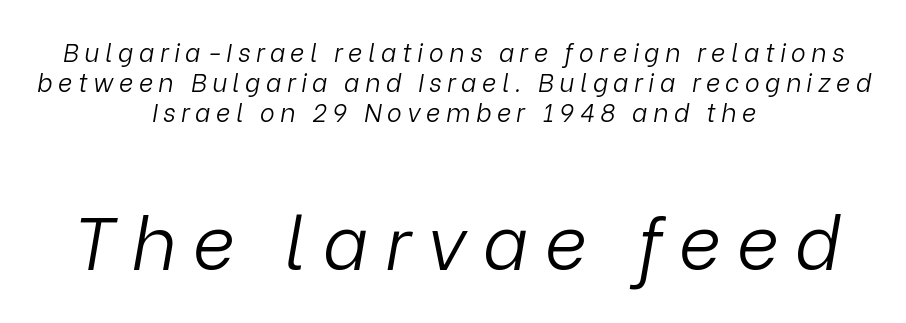
The image shows 74 px light type, italic (leaning right); set centered, line spacing 1.2x, unusually wide letter spacing (+0.22 em), not underlined; the second (bottom) block is 2.96x larger; low stroke contrast and a medium x-height.
